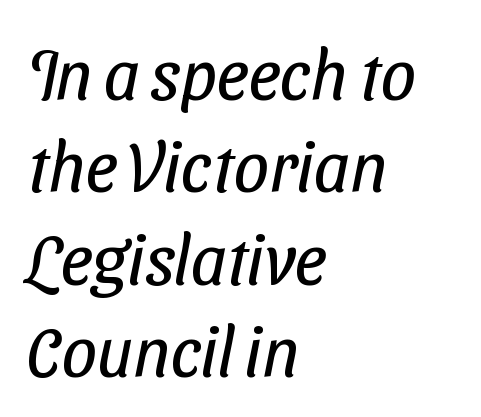
Each letter keeps its own natural width here, so spacing adapts to shape. Type style note: lacks serifs. The lines are quadded left. The font is comparable to plain body text, perhaps lighter. Tracking value appears to be zero — textbook default spacing.
